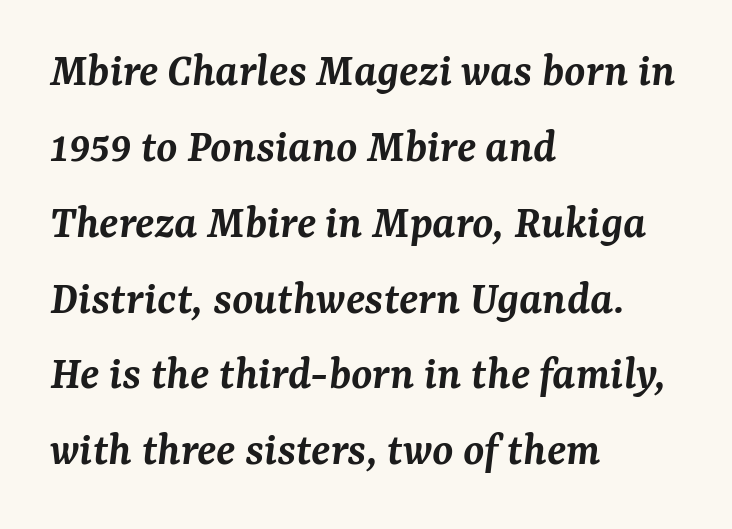
Q: Is the text bold? A: Semi-bold.
Q: Is the text italic (slanted)? A: Yes, it leans right by about 7 degrees.
Q: Is the typeface a serif or a sans-serif typeface? A: Serif.
Q: Is the text underlined? A: No.
Q: How is the paragraph aligned? A: Left-aligned.
Q: Is the spacing between letters normal or unusually wide? A: Normal.
Q: Is the spacing between lines tight, normal or loose? A: Normal.
Q: Width (condensed, normal, or wide)? A: Normal.
Q: Stroke contrast? A: Medium.
Q: x-height? A: Medium.
Q: Monospaced? A: No.
